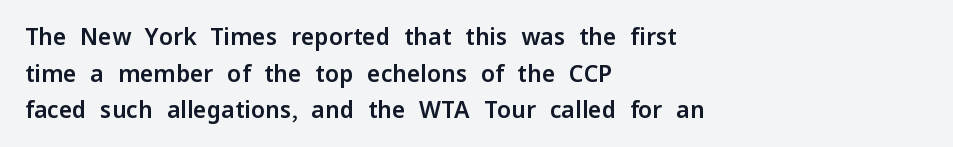
The image shows 23 px text type, upright; set left-aligned, normal line spacing (1.59x), normal letter spacing, not underlined.
